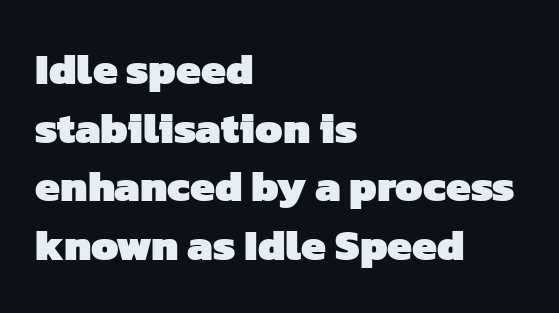
Q: Is the text bold? A: Yes.
Q: Is the typeface a serif or a sans-serif typeface? A: Sans-serif.
Q: Is the text underlined? A: No.
Q: How is the paragraph aligned? A: Left-aligned.
Q: Is the spacing between letters normal or unusually wide? A: Normal.
Q: Is the spacing between lines tight, normal or loose? A: Normal.
Q: Width (condensed, normal, or wide)? A: Normal.
Q: Stroke contrast? A: Low.
Q: x-height? A: Medium.
Q: Monospaced? A: No.
